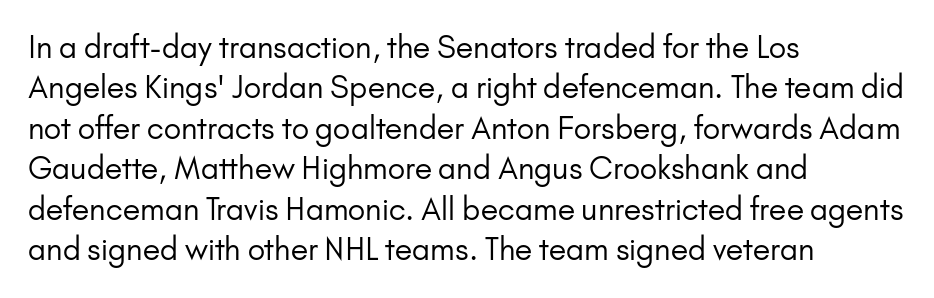
{"serif": "no", "italic": "no", "bold": "no", "weight": "regular", "width": "normal", "stroke_contrast": "low", "x_height": "small", "monospaced": "no", "underline": "no", "align": "left", "line_spacing": "normal", "line_spacing_ratio": 1.35, "letter_spacing": "normal", "letter_spacing_em": 0.0, "glyph_px": 30}
